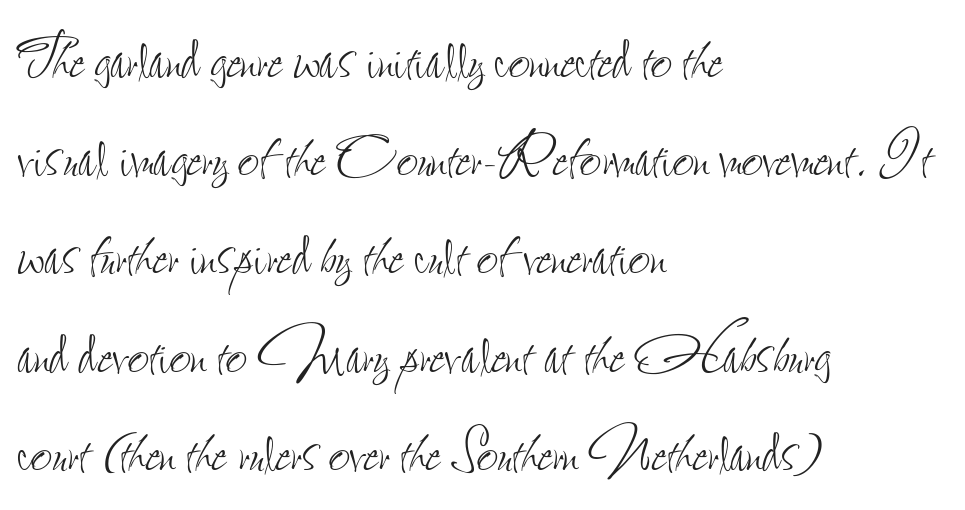
The ragged edge is on the right, which tells us the setting is flush left. Tracking value appears to be zero — textbook default spacing. The string is rendered with underlining switched off. Weight: in the light-to-regular range. Looks like regular typesetting: each glyph gets only the width it needs.
